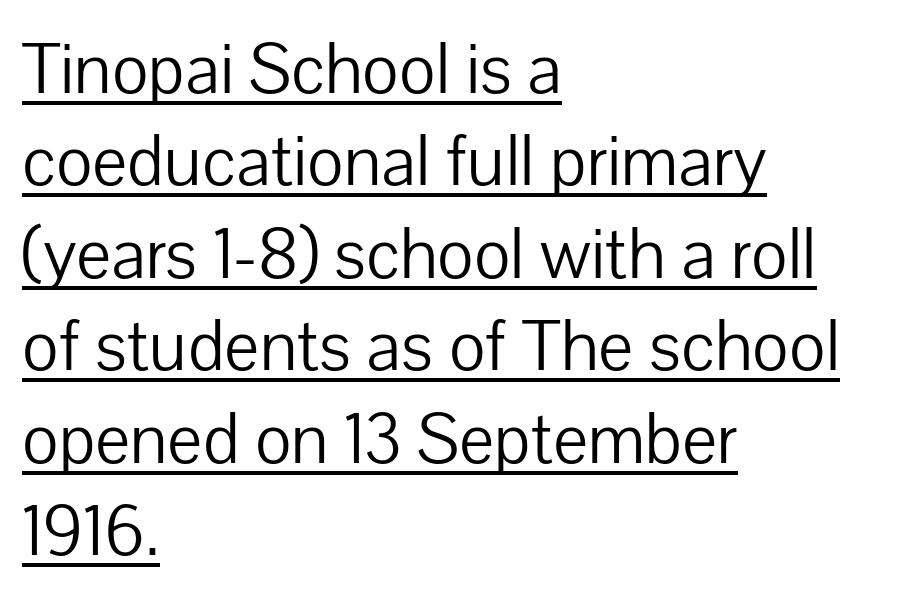
Is there much room between lines? A standard amount, neither cramped nor airy. Left-aligned paragraph, ragged on the right. The tracking reads as untouched default to a designer's eye. The typography opts for an upright posture over an oblique one. Honestly, the underline is the first thing you notice here.
